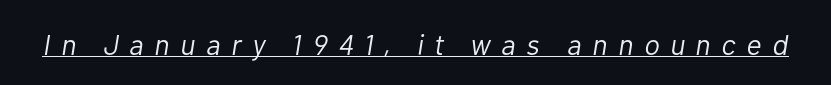
Q: Is the text bold? A: No.
Q: Is the text italic (slanted)? A: Yes, it leans right by about 10 degrees.
Q: Is the text underlined? A: Yes.
Q: Is the spacing between letters normal or unusually wide? A: Unusually wide.
Q: Width (condensed, normal, or wide)? A: Normal.
Q: Stroke contrast? A: Low.
Q: x-height? A: Medium.
Q: Monospaced? A: No.
